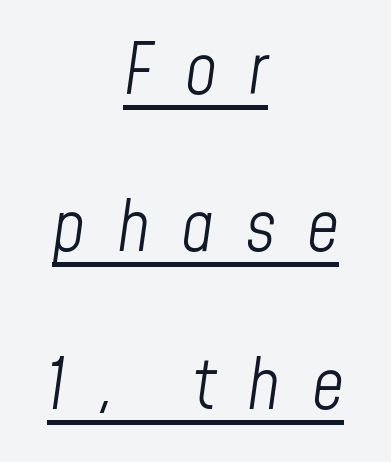
{"italic": "yes", "lean": "right", "slant_degrees": 8, "bold": "no", "weight": "light", "width": "condensed", "stroke_contrast": "low", "x_height": "medium", "monospaced": "no", "underline": "yes", "align": "center", "line_spacing": "loose", "line_spacing_ratio": 2.25, "letter_spacing": "wide", "letter_spacing_em": 0.45, "glyph_px": 70}
